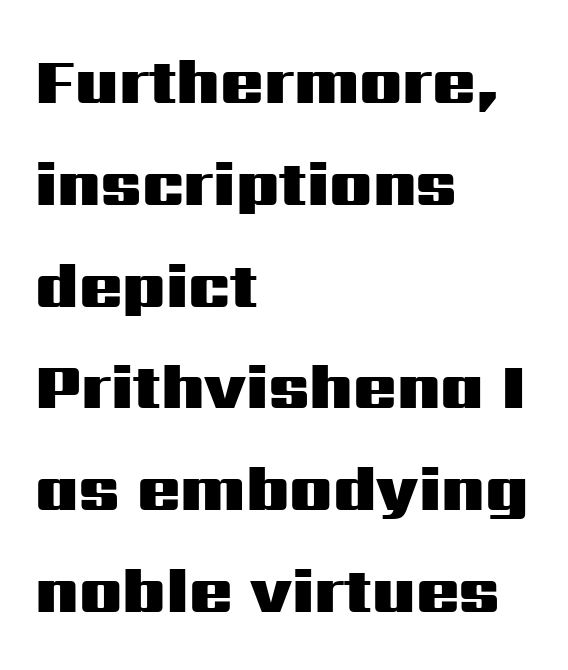
The image shows 64 px heavy, wide sans-serif type, upright; set left-aligned, normal line spacing (1.59x), normal letter spacing, not underlined; medium stroke contrast and a medium x-height.
